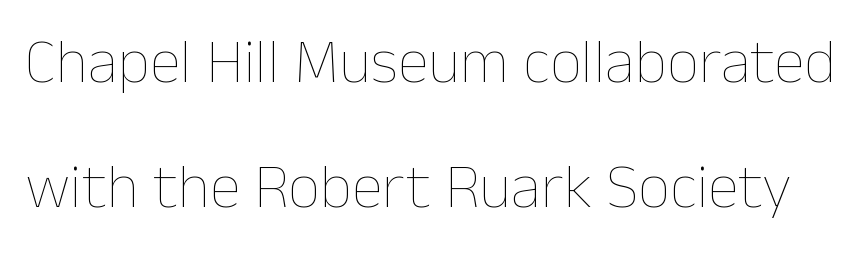
Q: Is the text bold? A: No.
Q: Is the text italic (slanted)? A: No, it is upright.
Q: Is the text underlined? A: No.
Q: Is the spacing between letters normal or unusually wide? A: Normal.
Q: Is the spacing between lines tight, normal or loose? A: Loose.
Q: Width (condensed, normal, or wide)? A: Normal.
Q: Stroke contrast? A: Low.
Q: x-height? A: Medium.
Q: Monospaced? A: No.
